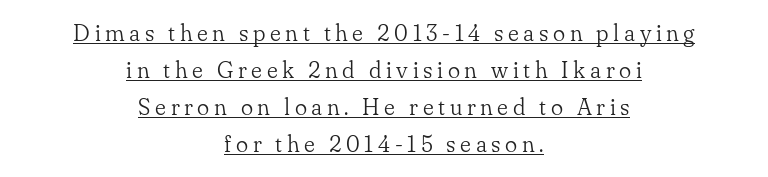
Q: Is the text bold? A: No.
Q: Is the text italic (slanted)? A: No, it is upright.
Q: Is the text underlined? A: Yes.
Q: How is the paragraph aligned? A: Centered.
Q: Is the spacing between letters normal or unusually wide? A: Unusually wide.
Q: Is the spacing between lines tight, normal or loose? A: Normal.
